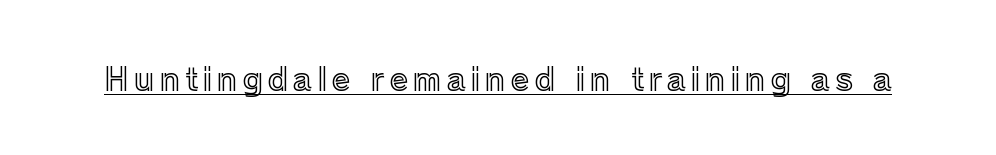
The face used here is proportionally spaced, like ordinary book or web type. You can tell it's not italic because the verticals are truly vertical. The lettering is marked with a stroke running underneath it.
